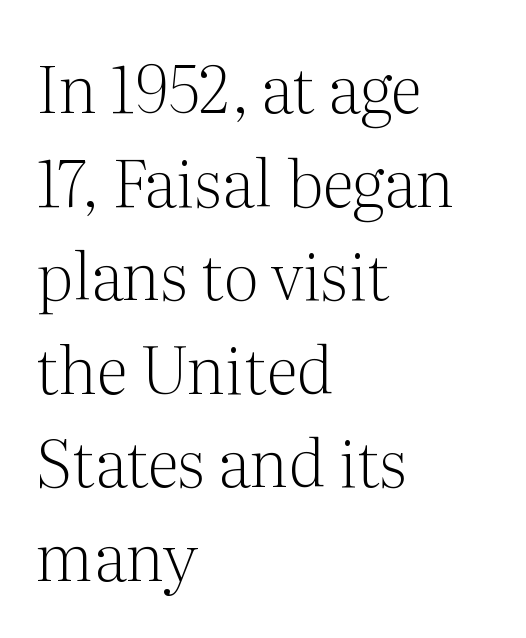
Has an underline been added? It has not. Caption: face not bold, strokes unweighted. Typographically, this falls in the serif category. This rendering leaves character spacing at its baseline value. The rendering uses natural spacing where letterforms have individual widths.
